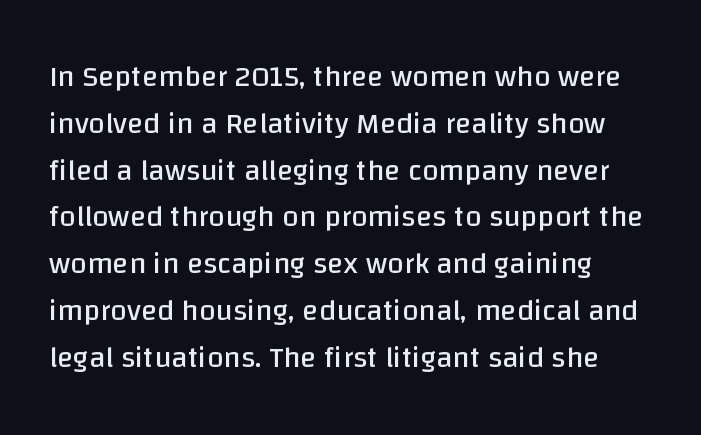
The image shows 30 px regular-weight sans-serif type, upright; set normal line spacing (1.56x), normal letter spacing, not underlined; low stroke contrast and a large x-height.
